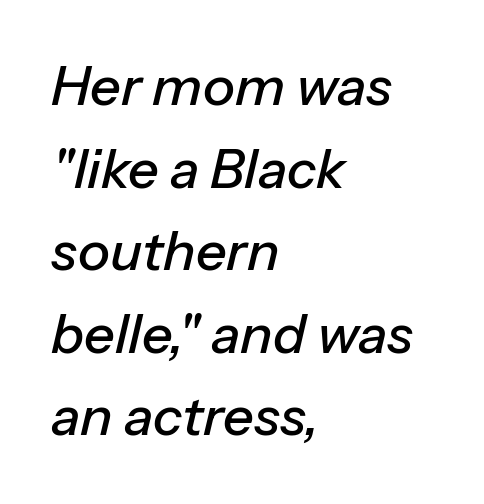
The image shows 54 px text type, italic (leaning right); set left-aligned, normal line spacing (1.53x), normal letter spacing, not underlined; low stroke contrast and a medium x-height.
